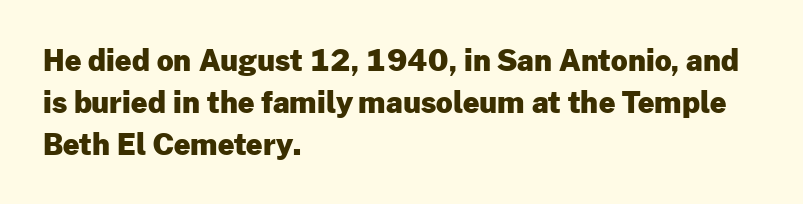
Q: Is the text bold? A: Yes.
Q: Is the text italic (slanted)? A: No, it is upright.
Q: Is the typeface a serif or a sans-serif typeface? A: Sans-serif.
Q: Is the text underlined? A: No.
Q: How is the paragraph aligned? A: Left-aligned.
Q: Is the spacing between letters normal or unusually wide? A: Normal.
Q: Is the spacing between lines tight, normal or loose? A: Normal.
Q: Width (condensed, normal, or wide)? A: Normal.
Q: Stroke contrast? A: Low.
Q: x-height? A: Medium.
Q: Monospaced? A: No.
